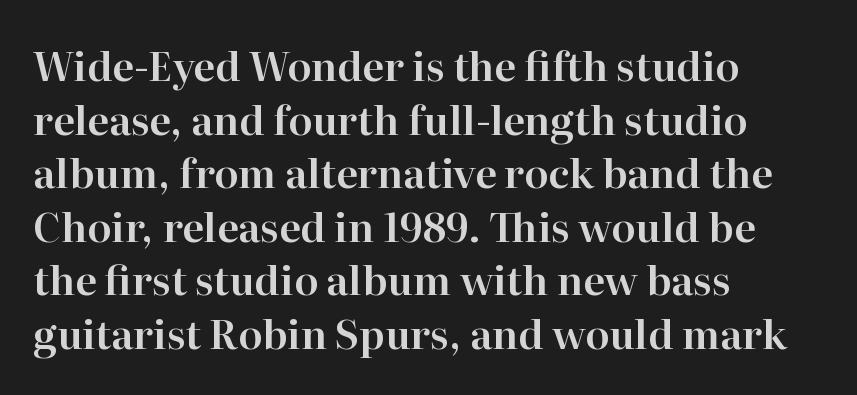
Q: Is the text italic (slanted)? A: No, it is upright.
Q: Is the typeface a serif or a sans-serif typeface? A: Serif.
Q: Is the text underlined? A: No.
Q: How is the paragraph aligned? A: Left-aligned.
Q: Is the spacing between letters normal or unusually wide? A: Normal.
Q: Is the spacing between lines tight, normal or loose? A: Normal.
Q: Width (condensed, normal, or wide)? A: Normal.
Q: Stroke contrast? A: High.
Q: x-height? A: Medium.
Q: Monospaced? A: No.
